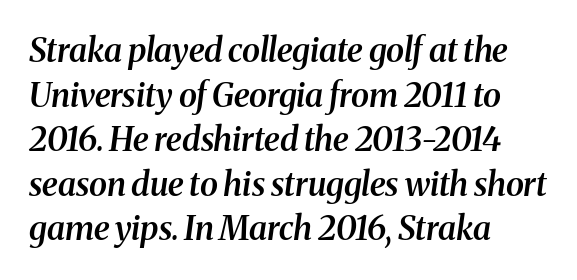
No word sits above an underline. An italicized treatment has been applied to the whole sample. Left-aligned paragraph, ragged on the right. Here the designer chose a conventional face with non-uniform glyph widths.
